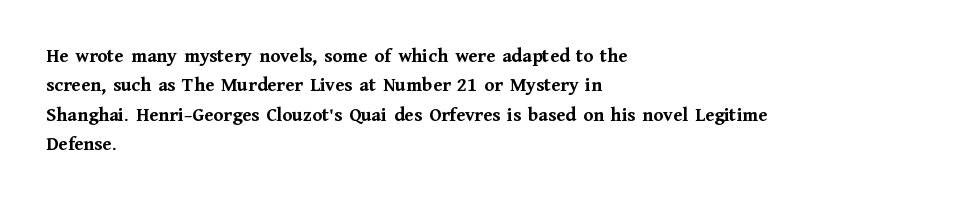
The image shows 20 px bold type, upright; set left-aligned, normal line spacing (1.47x), normal letter spacing, not underlined.
